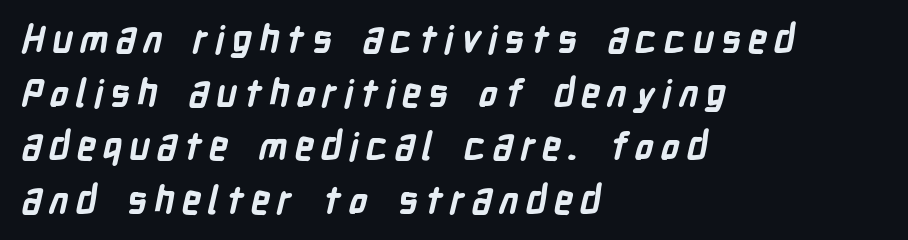
The image shows 38 px bold, condensed sans-serif type; set left-aligned, normal line spacing (1.41x), not underlined; low stroke contrast and a medium x-height.
